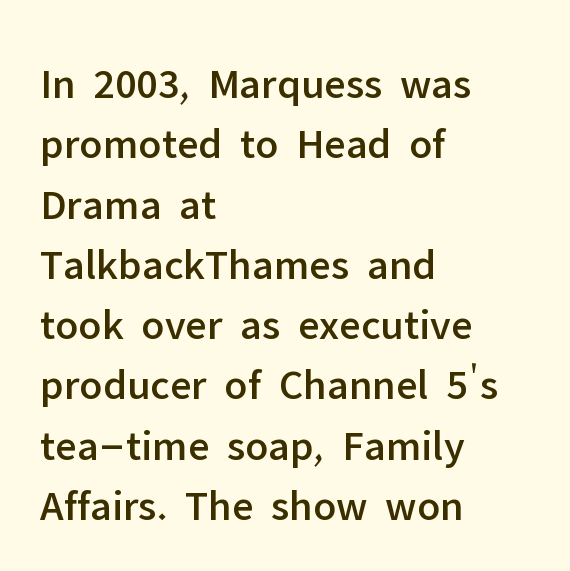
The image shows 44 px sans-serif type, upright; set left-aligned, normal line spacing (1.37x), normal letter spacing, not underlined; low stroke contrast and a medium x-height.
